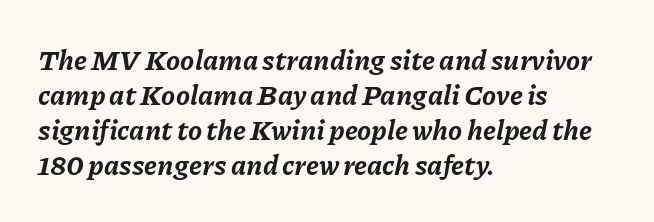
The image shows 28 px bold type, italic (leaning right); set left-aligned, normal line spacing (1.25x), normal letter spacing, not underlined; low stroke contrast and a medium x-height.
